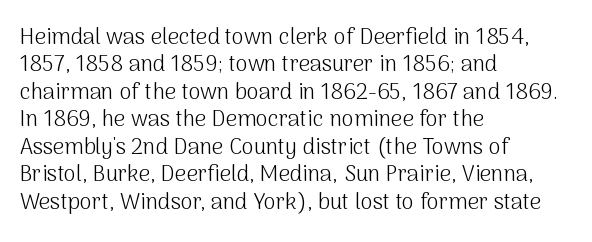
The image shows 22 px text type, upright; set left-aligned, normal line spacing (1.25x), normal letter spacing, not underlined.
